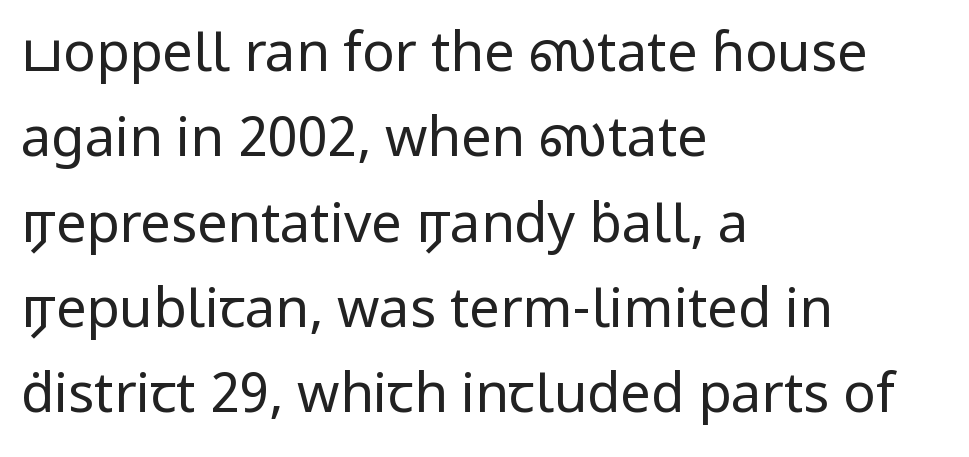
{"serif": "no", "italic": "no", "bold": "no", "weight": "regular", "width": "normal", "stroke_contrast": "low", "x_height": "medium", "monospaced": "no", "underline": "no", "align": "left", "line_spacing": "normal", "line_spacing_ratio": 1.58, "letter_spacing": "normal", "letter_spacing_em": 0.0, "glyph_px": 54}
